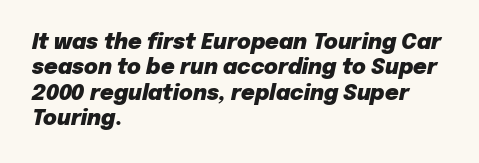
Q: Is the text bold? A: Yes.
Q: Is the text italic (slanted)? A: Yes, it leans right by about 12 degrees.
Q: Is the text underlined? A: No.
Q: How is the paragraph aligned? A: Left-aligned.
Q: Is the spacing between letters normal or unusually wide? A: Normal.
